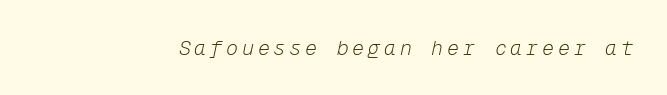
Q: Is the text bold? A: No.
Q: Is the text italic (slanted)? A: Yes, it leans right by about 12 degrees.
Q: Is the text underlined? A: No.
